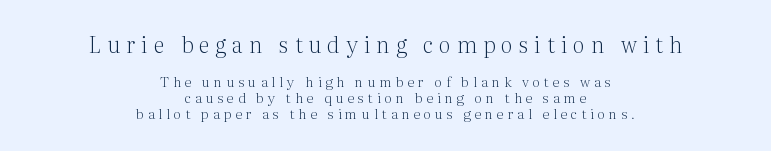
The image shows 22 px text type, upright; set centered, tight line spacing (1.14x), unusually wide letter spacing (+0.28 em), not underlined; the first (top) block is 1.57x larger.
